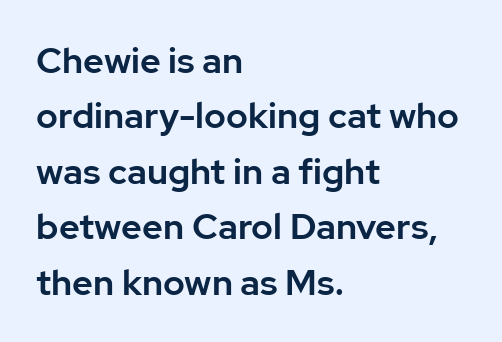
Line beginnings align vertically; line endings do not. Observe the ordinary spacing: letters are neighbours, not strangers. Is there any slant? The stems are plumb. Reading down the column, the eye jumps a familiar distance to each next line.
